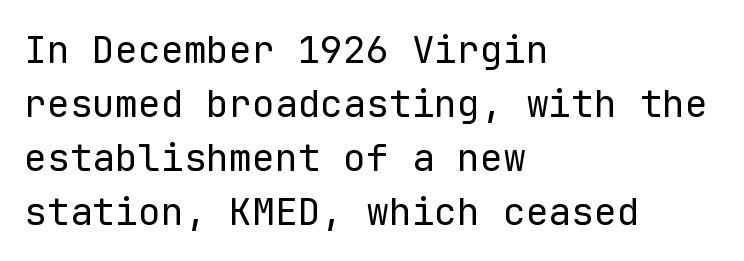
The image shows 38 px regular-weight sans-serif type, upright, monospaced; set left-aligned, normal line spacing (1.42x), normal letter spacing, not underlined; low stroke contrast and a medium x-height.
